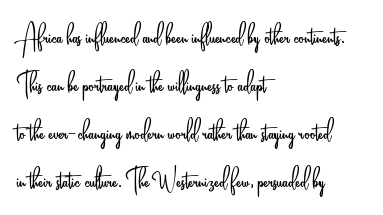
{"serif": "no", "bold": "no", "weight": "light", "width": "condensed", "stroke_contrast": "low", "x_height": "small", "monospaced": "no", "underline": "no", "align": "left", "line_spacing": "normal", "line_spacing_ratio": 1.41, "letter_spacing": "normal", "letter_spacing_em": 0.0, "glyph_px": 34}
